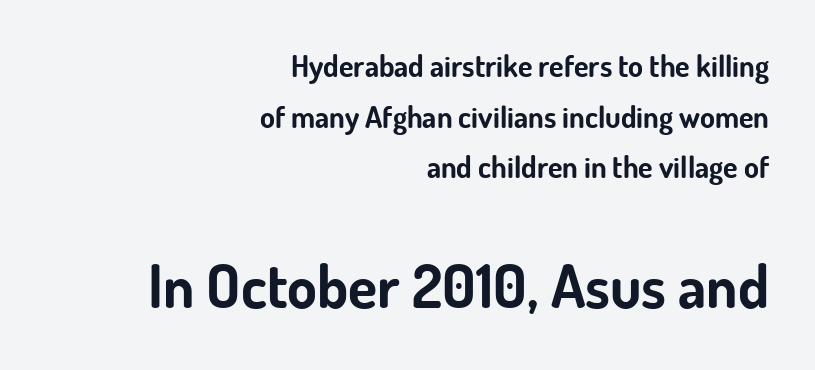
The image shows 60 px bold sans-serif type, upright; set right-aligned, normal line spacing (1.69x), normal letter spacing, not underlined; the second (bottom) block is 2.0x larger; low stroke contrast and a small x-height.
